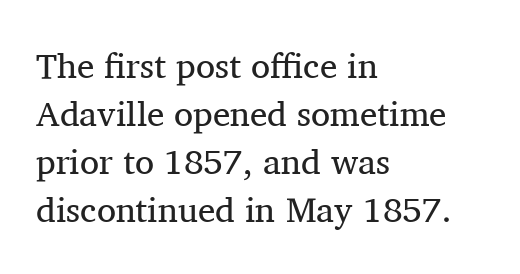
Note: serifs present on the glyphs. Note the varied advance widths — an 'i' is clearly narrower than an 'm'. Alignment: flush left. Ascenders rise straight up at ninety degrees.
